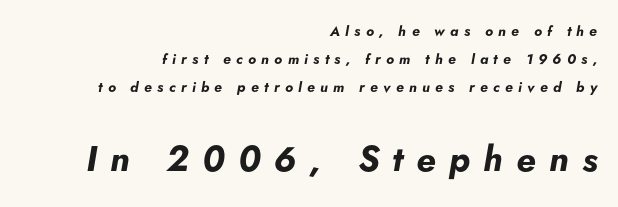
Q: Is the text bold? A: Yes.
Q: Is the text italic (slanted)? A: Yes, it leans right by about 5 degrees.
Q: Is the text underlined? A: No.
Q: How is the paragraph aligned? A: Right-aligned.
Q: Is the spacing between letters normal or unusually wide? A: Unusually wide.
Q: Is the spacing between lines tight, normal or loose? A: Loose.
Q: Which block of text is set in a larger size, the first (top) or the second (bottom)? A: The second (bottom) one.
Q: Width (condensed, normal, or wide)? A: Normal.
Q: Stroke contrast? A: Low.
Q: x-height? A: Small.
Q: Monospaced? A: No.
